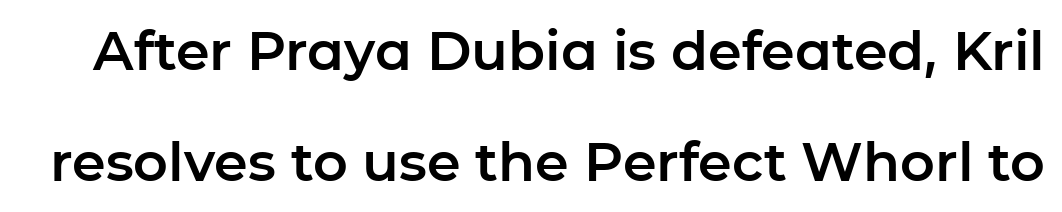
Q: Is the text italic (slanted)? A: No, it is upright.
Q: Is the typeface a serif or a sans-serif typeface? A: Sans-serif.
Q: Is the text underlined? A: No.
Q: Is the spacing between letters normal or unusually wide? A: Normal.
Q: Is the spacing between lines tight, normal or loose? A: Loose.
Q: Width (condensed, normal, or wide)? A: Normal.
Q: Stroke contrast? A: Low.
Q: x-height? A: Medium.
Q: Monospaced? A: No.
